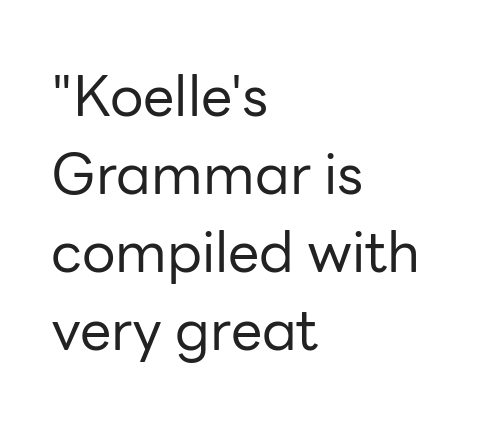
The image shows 56 px regular-weight sans-serif type, upright; set left-aligned, normal line spacing (1.39x), normal letter spacing, not underlined; low stroke contrast and a medium x-height.
